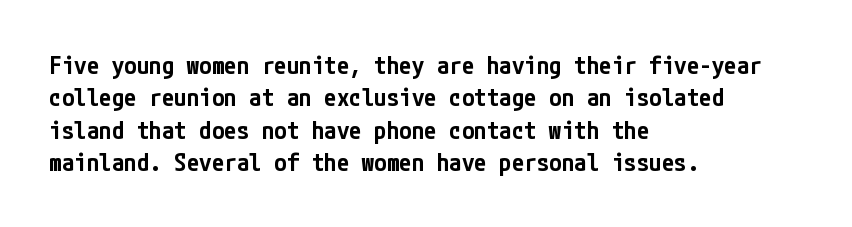
Q: Is the text bold? A: Semi-bold.
Q: Is the text italic (slanted)? A: No, it is upright.
Q: Is the text underlined? A: No.
Q: How is the paragraph aligned? A: Left-aligned.
Q: Is the spacing between letters normal or unusually wide? A: Normal.
Q: Is the spacing between lines tight, normal or loose? A: Normal.
